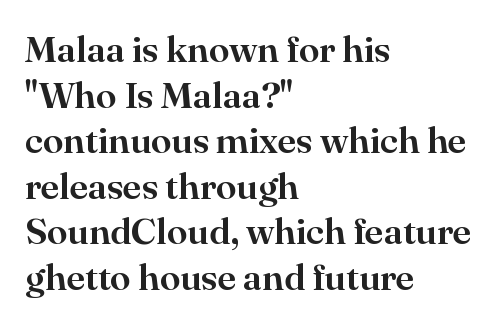
Proportional: the letters do not fall into vertical columns. Short and long lines alike share a common starting point at left. Does extra space separate the letters? No, they use regular spacing. The font family rendered here belongs to the serif group. The specimen reads as upright at a glance.
